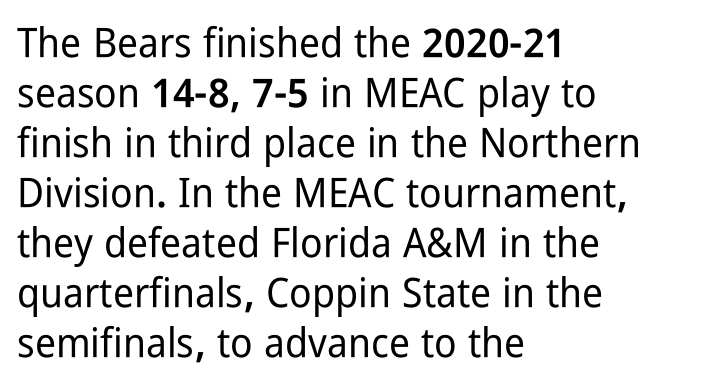
The image shows 41 px condensed sans-serif type, upright; set left-aligned, line spacing 1.22x, normal letter spacing, not underlined; low stroke contrast and a medium x-height.
